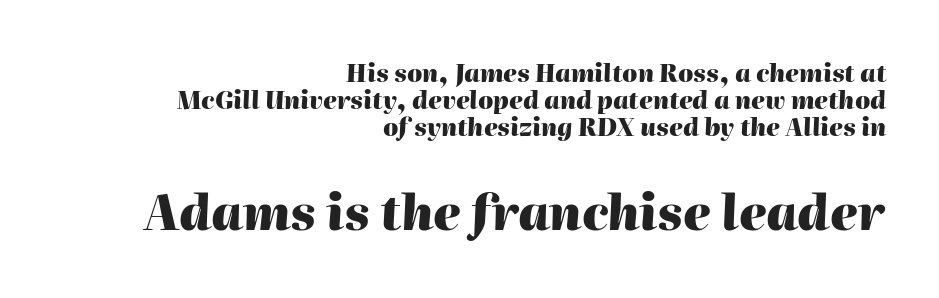
{"italic": "yes", "lean": "right", "slant_degrees": 2, "bold": "yes", "weight": "heavy", "width": "normal", "stroke_contrast": "high", "x_height": "medium", "monospaced": "no", "underline": "no", "align": "right", "line_spacing": "tight", "line_spacing_ratio": 1.13, "letter_spacing": "normal", "letter_spacing_em": 0.0, "larger_block": "second", "size_ratio": 2.0, "glyph_px": 48}
